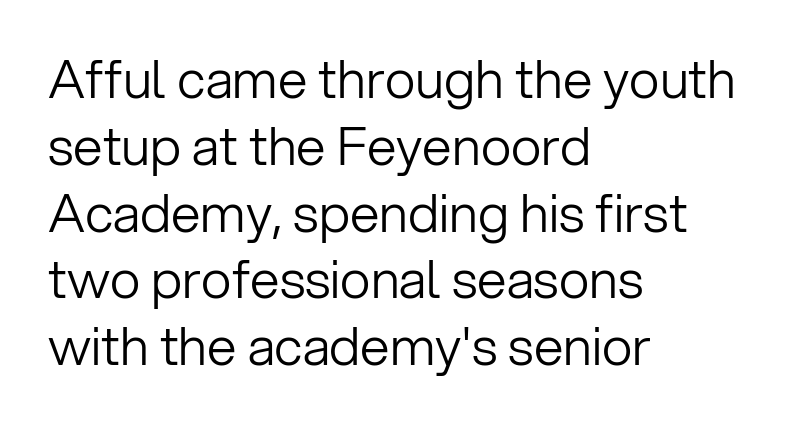
{"serif": "no", "italic": "no", "bold": "no", "weight": "light", "width": "normal", "stroke_contrast": "low", "x_height": "medium", "monospaced": "no", "underline": "no", "align": "left", "line_spacing": "normal", "line_spacing_ratio": 1.26, "letter_spacing": "normal", "letter_spacing_em": 0.0, "glyph_px": 53}
